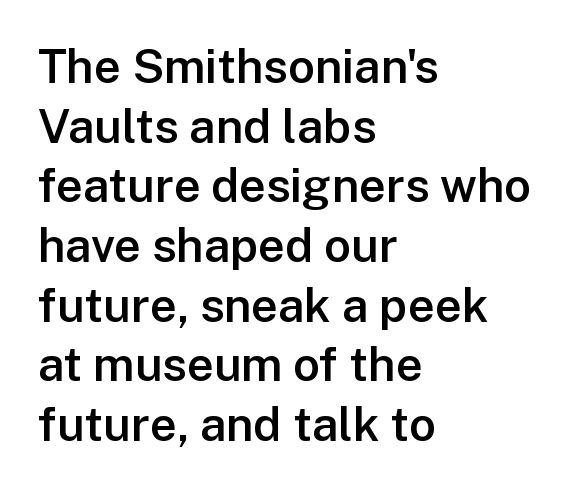
Q: Is the text bold? A: Semi-bold.
Q: Is the text italic (slanted)? A: No, it is upright.
Q: Is the typeface a serif or a sans-serif typeface? A: Sans-serif.
Q: Is the text underlined? A: No.
Q: How is the paragraph aligned? A: Left-aligned.
Q: Is the spacing between letters normal or unusually wide? A: Normal.
Q: Is the spacing between lines tight, normal or loose? A: Normal.
Q: Width (condensed, normal, or wide)? A: Normal.
Q: Stroke contrast? A: Low.
Q: x-height? A: Medium.
Q: Monospaced? A: No.
